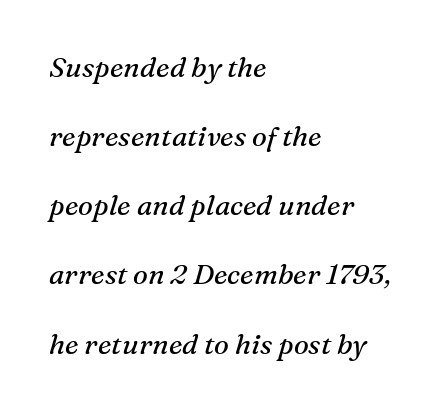
{"serif": "yes", "italic": "yes", "lean": "right", "slant_degrees": 16, "bold": "no", "weight": "regular", "width": "normal", "stroke_contrast": "medium", "x_height": "medium", "monospaced": "no", "underline": "no", "align": "left", "line_spacing": "loose", "line_spacing_ratio": 2.47, "letter_spacing": "normal", "letter_spacing_em": 0.0, "glyph_px": 28}
